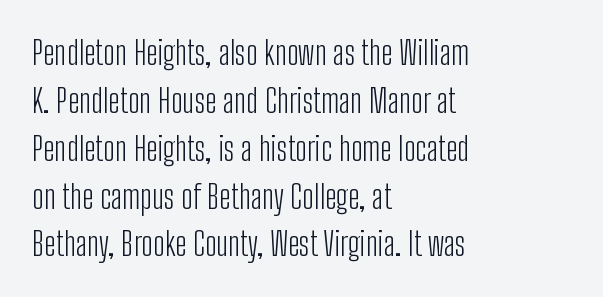
{"serif": "no", "italic": "no", "bold": "no", "weight": "light", "width": "condensed", "stroke_contrast": "low", "x_height": "medium", "monospaced": "no", "underline": "no", "align": "left", "line_spacing": "normal", "line_spacing_ratio": 1.45, "letter_spacing": "normal", "letter_spacing_em": 0.0, "glyph_px": 33}
